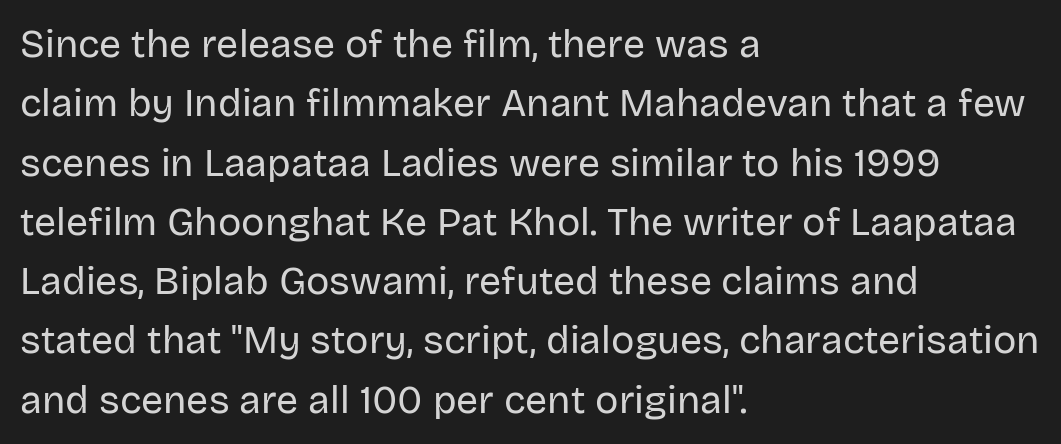
{"serif": "no", "italic": "no", "bold": "no", "weight": "regular", "width": "normal", "stroke_contrast": "low", "x_height": "large", "monospaced": "no", "underline": "no", "align": "left", "line_spacing": "normal", "line_spacing_ratio": 1.52, "letter_spacing": "normal", "letter_spacing_em": 0.0, "glyph_px": 39}
